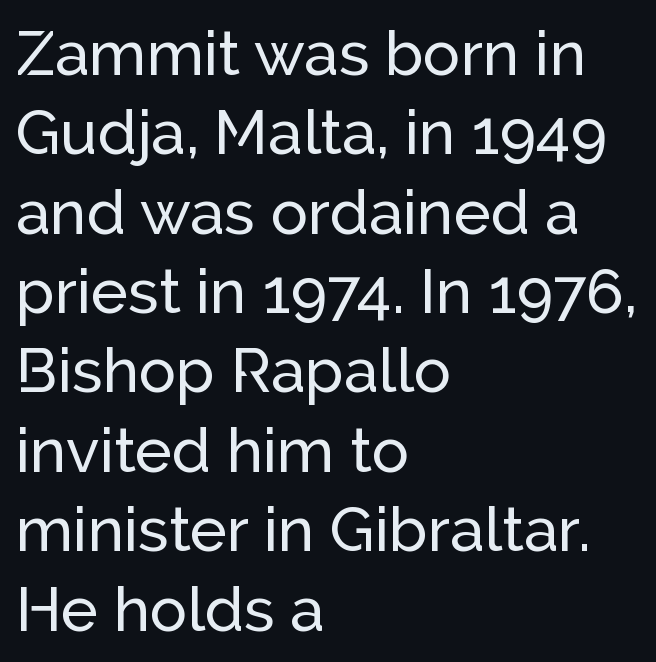
Regular leading. The space beneath each line is pristine and unruled. Style check: upright. Observe the ordinary spacing: letters are neighbours, not strangers. Visually the block forms a straight wall on the left and a jagged coastline on the right.
